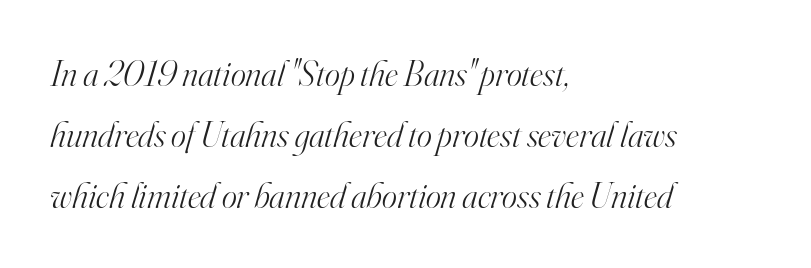
{"serif": "yes", "italic": "yes", "lean": "right", "slant_degrees": 16, "bold": "no", "weight": "light", "width": "normal", "stroke_contrast": "high", "x_height": "small", "monospaced": "no", "underline": "no", "align": "left", "line_spacing": "normal", "line_spacing_ratio": 1.69, "letter_spacing": "normal", "letter_spacing_em": 0.0, "glyph_px": 36}
